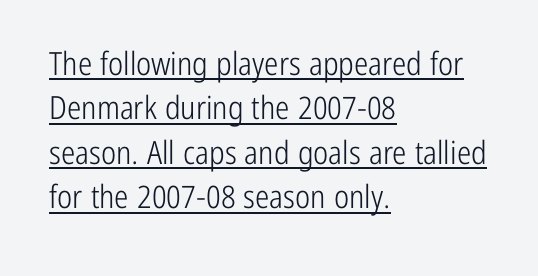
The image shows 32 px light, condensed sans-serif type, upright; set left-aligned, normal line spacing (1.39x), normal letter spacing, underlined; low stroke contrast and a medium x-height.
